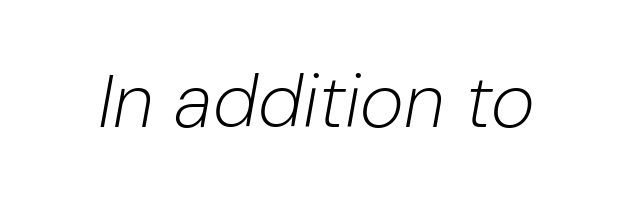
The gaps between neighbouring characters are ordinary and unremarkable. The passage shown leans; its letterforms are oblique. The strip under each line holds only bare page. Stem width sits at or under what a default text font uses. Is this a fixed-width face? No — the glyphs have proportional, varying widths.
